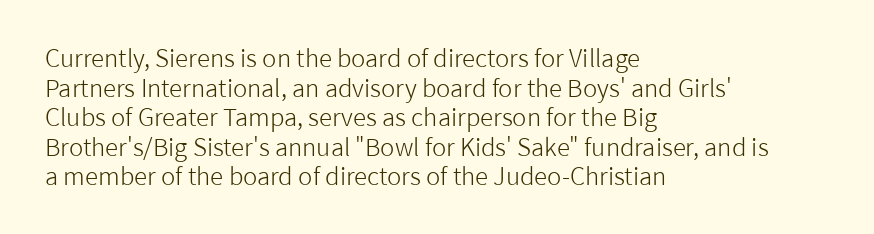
Words appear dense and cohesive because spacing is normal. Stem width sits at or under what a default text font uses. Honestly, there is no underline to notice here at all. The lettering stays uniformly vertical, giving the passage a roman look.
